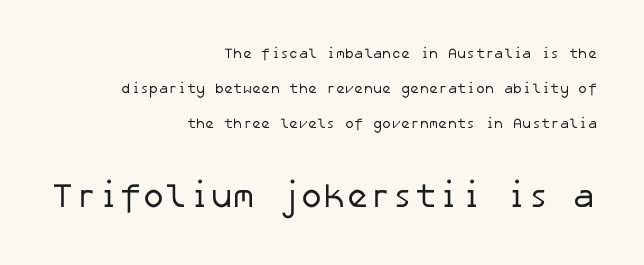
The image shows 34 px regular-weight sans-serif type; set right-aligned, loose line spacing (2.49x), normal letter spacing, not underlined; the second (bottom) block is 2.43x larger; low stroke contrast and a medium x-height.
